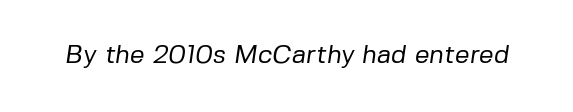
The image shows 26 px text type; set normal letter spacing, not underlined.
